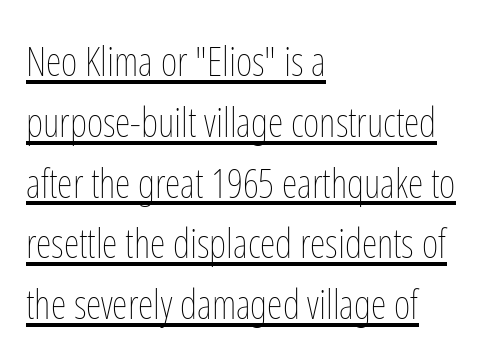
{"italic": "no", "bold": "no", "weight": "thin", "width": "condensed", "stroke_contrast": "low", "x_height": "medium", "monospaced": "no", "underline": "yes", "align": "left", "line_spacing": "normal", "line_spacing_ratio": 1.52, "letter_spacing": "normal", "letter_spacing_em": 0.0, "glyph_px": 40}
